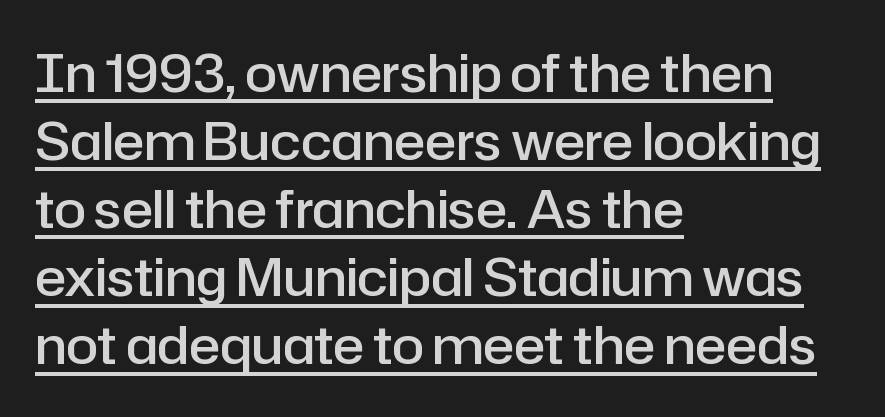
Q: Is the text bold? A: Semi-bold.
Q: Is the text italic (slanted)? A: No, it is upright.
Q: Is the typeface a serif or a sans-serif typeface? A: Sans-serif.
Q: Is the text underlined? A: Yes.
Q: How is the paragraph aligned? A: Left-aligned.
Q: Is the spacing between letters normal or unusually wide? A: Normal.
Q: Is the spacing between lines tight, normal or loose? A: Normal.
Q: Width (condensed, normal, or wide)? A: Normal.
Q: Stroke contrast? A: Low.
Q: x-height? A: Medium.
Q: Monospaced? A: No.
